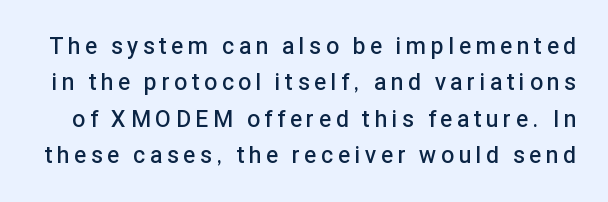
The type sits square on the baseline with zero lean. A bare baseline throughout the passage. Does extra space separate the letters? Yes, quite a lot of it. Every letter is mildly thick-stroked: semibold rather than bold. Vertically, the passage feels balanced, rows spaced as you'd expect.
